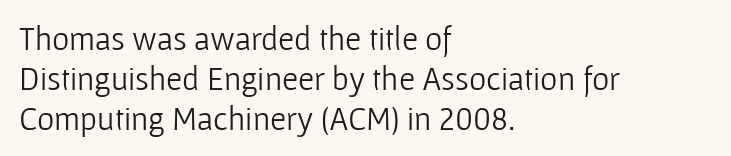
{"serif": "no", "italic": "no", "bold": "no", "weight": "light", "width": "normal", "stroke_contrast": "low", "x_height": "medium", "monospaced": "no", "underline": "no", "align": "left", "line_spacing_ratio": 1.21, "letter_spacing": "normal", "letter_spacing_em": 0.0, "glyph_px": 33}
